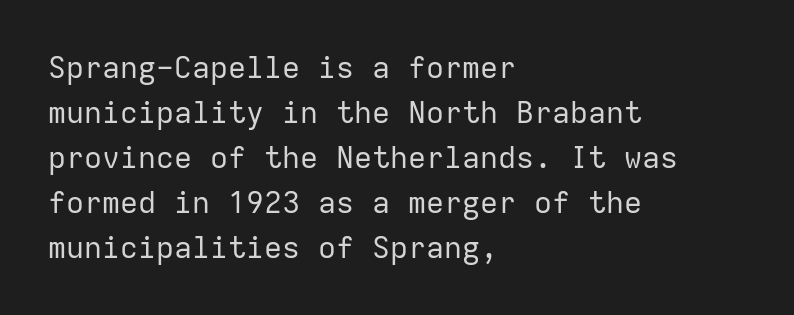
Q: Is the text bold? A: No.
Q: Is the text italic (slanted)? A: No, it is upright.
Q: Is the typeface a serif or a sans-serif typeface? A: Sans-serif.
Q: Is the text underlined? A: No.
Q: How is the paragraph aligned? A: Left-aligned.
Q: Is the spacing between letters normal or unusually wide? A: Normal.
Q: Is the spacing between lines tight, normal or loose? A: Normal.
Q: Width (condensed, normal, or wide)? A: Normal.
Q: Stroke contrast? A: Low.
Q: x-height? A: Medium.
Q: Monospaced? A: Yes.
